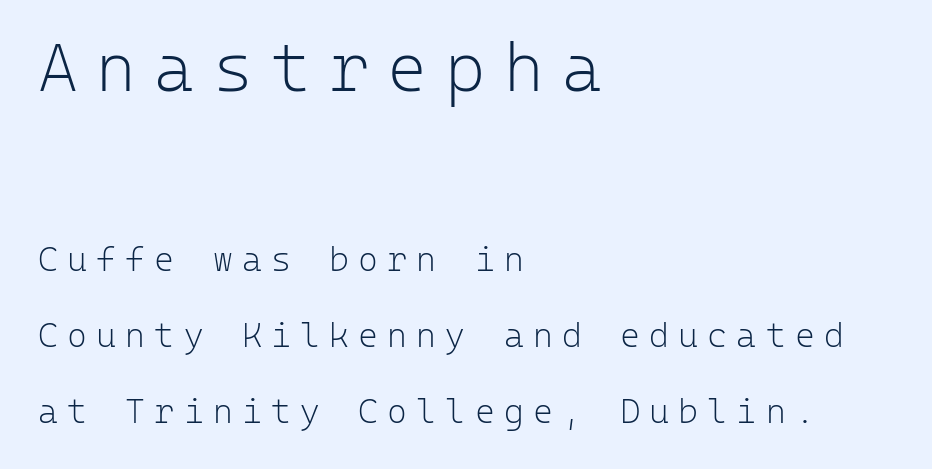
The image shows 68 px light sans-serif type, upright, monospaced; set left-aligned, loose line spacing (2.23x), unusually wide letter spacing (+0.27 em), not underlined; the first (top) block is 2.0x larger; low stroke contrast and a medium x-height.
